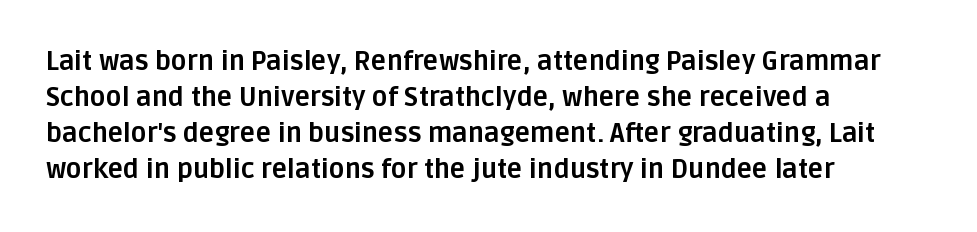
The image shows 26 px bold type, upright; set left-aligned, normal line spacing (1.38x), normal letter spacing, not underlined.
